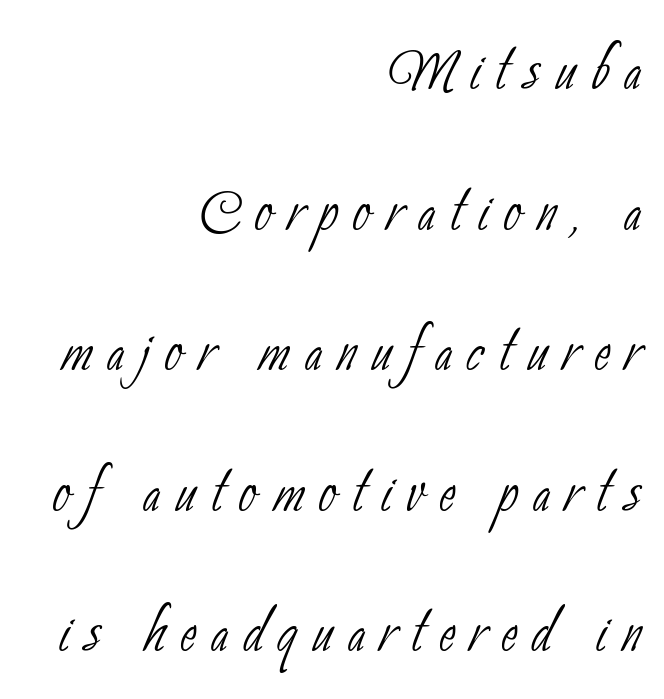
Has an underline been added? It has not. This rendering uses right alignment, leaving the left contour irregular. The characters are drawn with everyday or finer stroke widths. You could not count columns in this text — the font is proportionally spaced.
